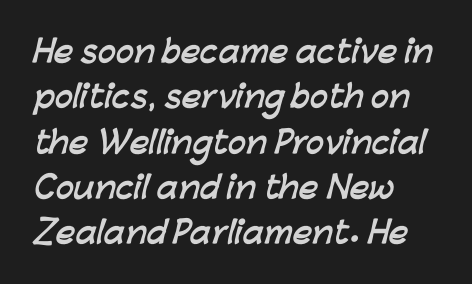
The compositor pushed each line to the left boundary. One glance says typical: line gaps are just what's usual. Each letter keeps its own natural width here, so spacing adapts to shape. Classification — sans serif.
